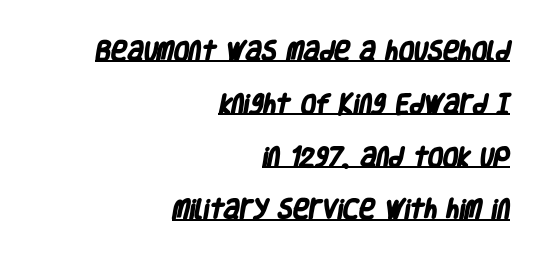
{"bold": "yes", "underline": "yes", "align": "right", "line_spacing": "loose", "line_spacing_ratio": 2.4, "letter_spacing": "normal", "letter_spacing_em": 0.0, "glyph_px": 22}
